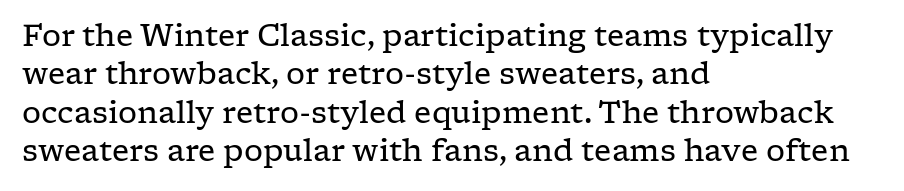
The image shows 30 px regular-weight, wide serif type, upright; set left-aligned, normal line spacing (1.28x), normal letter spacing, not underlined; low stroke contrast and a medium x-height.
